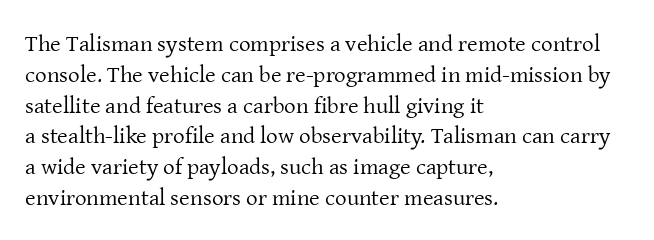
{"italic": "no", "bold": "no", "underline": "no", "align": "left", "line_spacing": "normal", "line_spacing_ratio": 1.34, "letter_spacing": "normal", "letter_spacing_em": 0.0, "glyph_px": 23}
